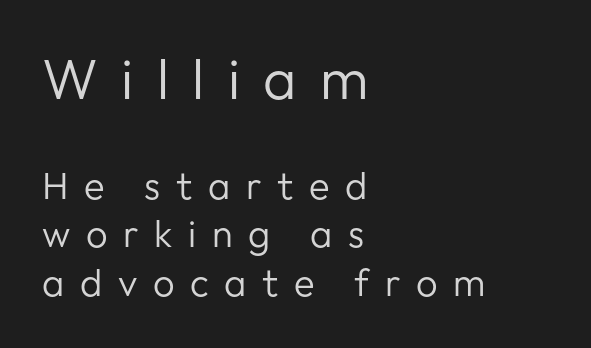
The leading is moderate, giving the passage an even texture. Compared with a typical body face, this is equally light or lighter still. Looks like regular typesetting: each glyph gets only the width it needs. The line texture is sparse and dotted thanks to wide tracking.
